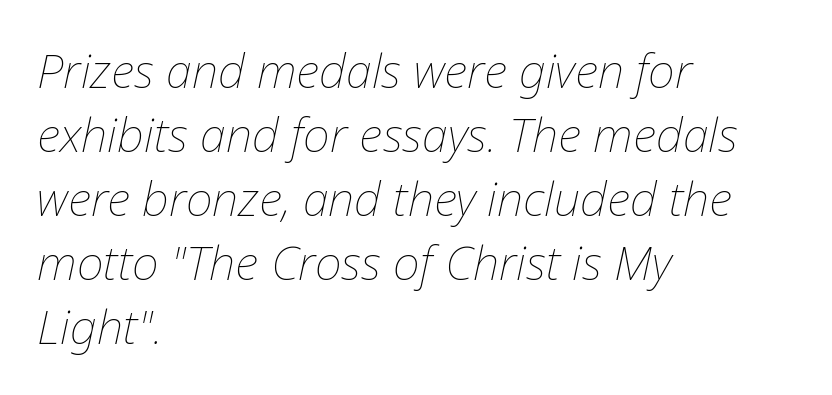
{"italic": "yes", "lean": "right", "slant_degrees": 12, "bold": "no", "weight": "thin", "width": "normal", "stroke_contrast": "low", "x_height": "medium", "monospaced": "no", "underline": "no", "align": "left", "line_spacing": "normal", "line_spacing_ratio": 1.36, "letter_spacing": "normal", "letter_spacing_em": 0.0, "glyph_px": 47}
